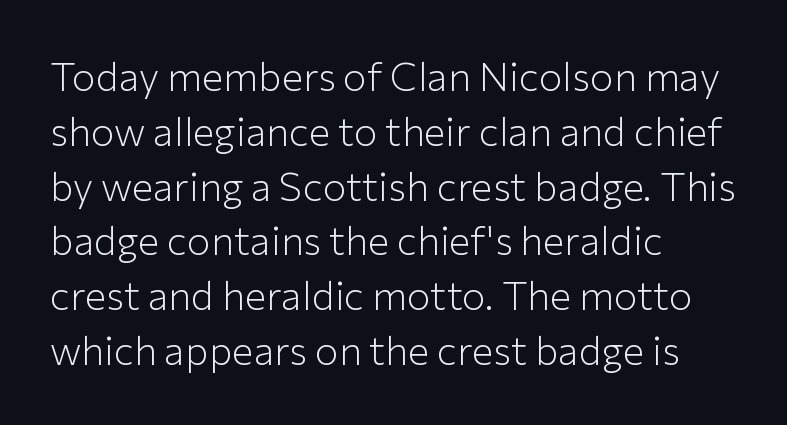
The image shows 40 px light sans-serif type, upright; set left-aligned, normal line spacing (1.37x), normal letter spacing, not underlined; low stroke contrast and a medium x-height.
